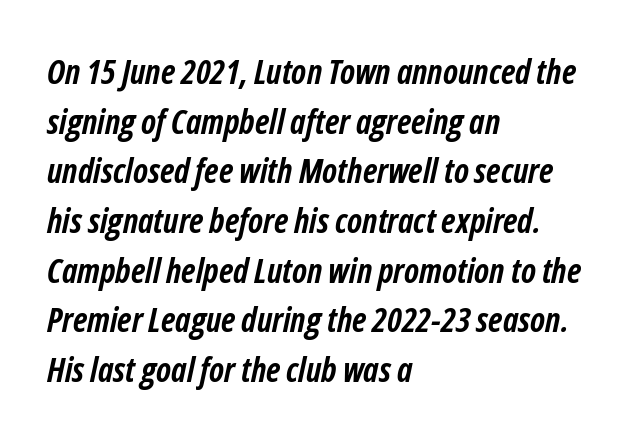
Descenders hang freely into open space. The face used here is rendered with its standard letterfit. The rendering uses a moderate line-height, typical for paragraphs. The strokes are fattened all the way to bold. The letters advance in unequal steps, a hallmark of proportional type. Quick note: italic.
